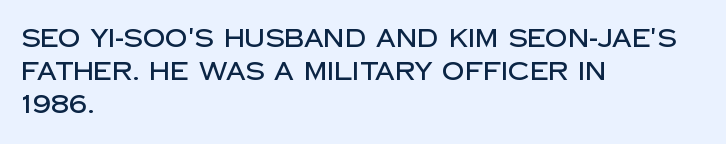
The image shows 25 px text type, upright; set left-aligned, normal line spacing (1.33x), normal letter spacing, not underlined.
